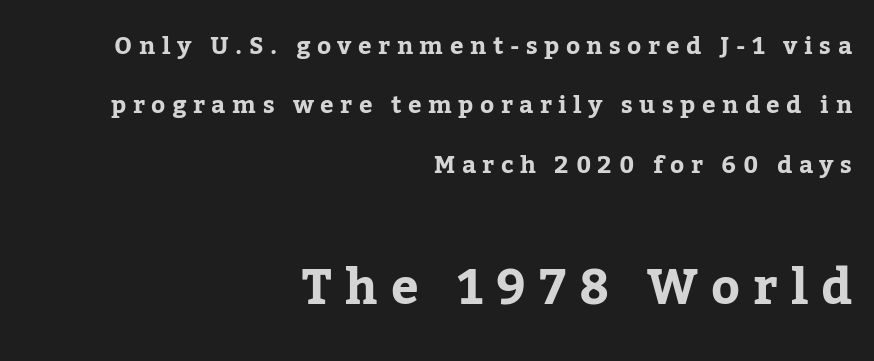
The image shows 49 px serif type, upright; set right-aligned, loose line spacing (2.47x), unusually wide letter spacing (+0.27 em), not underlined; the second (bottom) block is 2.04x larger; low stroke contrast and a medium x-height.
